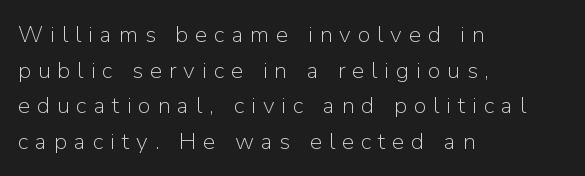
The image shows 23 px text type, upright; set left-aligned, normal line spacing (1.55x), unusually wide letter spacing (+0.3 em), not underlined.
